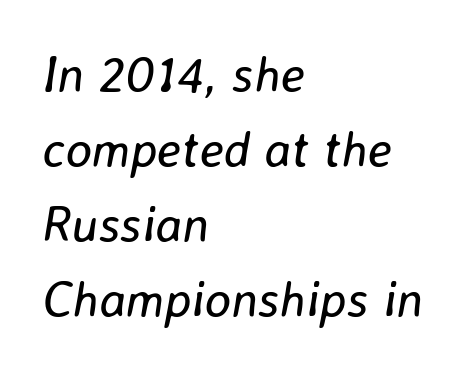
{"italic": "yes", "lean": "right", "slant_degrees": 8, "bold": "no", "weight": "regular", "width": "normal", "stroke_contrast": "low", "x_height": "medium", "monospaced": "no", "underline": "no", "align": "left", "line_spacing": "normal", "line_spacing_ratio": 1.5, "letter_spacing": "normal", "letter_spacing_em": 0.0, "glyph_px": 50}
